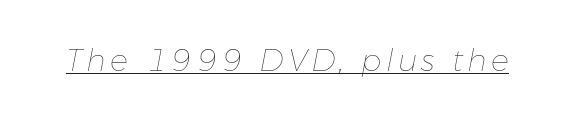
You can tell it's italic because the verticals aren't actually vertical. Each letter keeps its own natural width here, so spacing adapts to shape. The weight tops out at a normal text grade. Students, observe the line beneath the letters — that is underlining.
